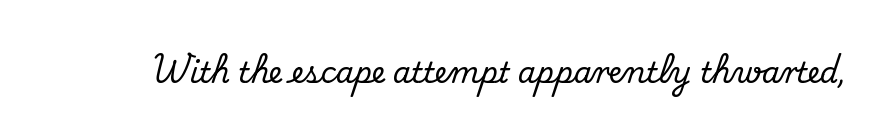
Q: Is the text italic (slanted)? A: Yes.
Q: Is the typeface a serif or a sans-serif typeface? A: Serif.
Q: Is the text underlined? A: No.
Q: Is the spacing between letters normal or unusually wide? A: Normal.
Q: Width (condensed, normal, or wide)? A: Normal.
Q: Stroke contrast? A: Medium.
Q: x-height? A: Small.
Q: Monospaced? A: No.
